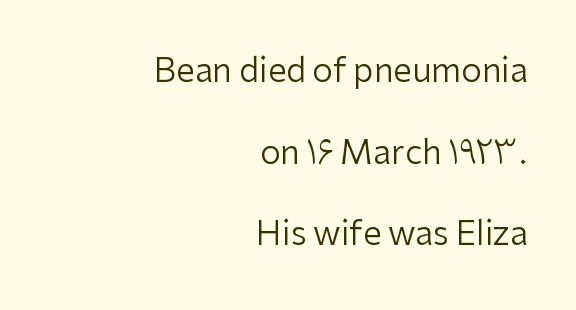
The image shows 33 px regular-weight sans-serif type, upright; set right-aligned, loose line spacing (2.47x), normal letter spacing, not underlined; low stroke contrast and a medium x-height.
